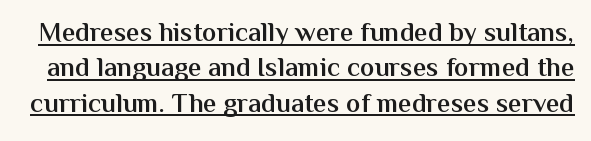
The image shows 27 px text type, upright; set normal line spacing (1.31x), normal letter spacing, underlined.
